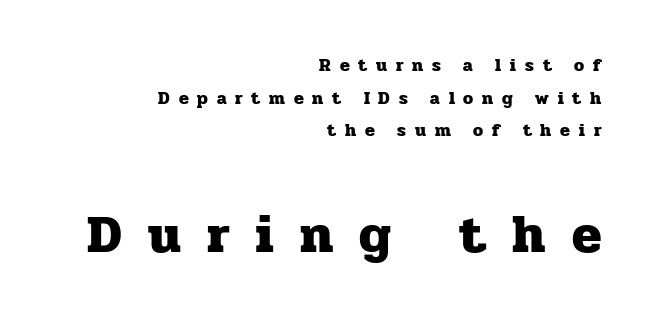
{"serif": "yes", "italic": "no", "bold": "yes", "weight": "heavy", "width": "normal", "stroke_contrast": "low", "x_height": "medium", "monospaced": "no", "underline": "no", "align": "right", "line_spacing_ratio": 1.81, "letter_spacing": "wide", "letter_spacing_em": 0.49, "larger_block": "second", "size_ratio": 3.0, "glyph_px": 54}
